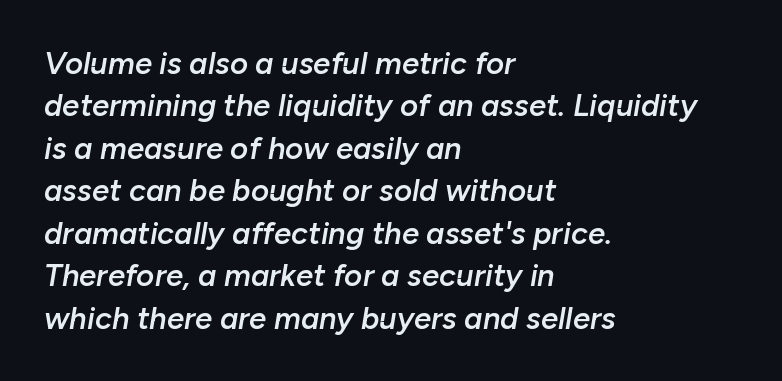
{"italic": "yes", "lean": "right", "slant_degrees": 10, "bold": "semi", "weight": "semibold", "width": "normal", "stroke_contrast": "low", "x_height": "medium", "monospaced": "no", "underline": "no", "align": "left", "line_spacing": "normal", "line_spacing_ratio": 1.37, "letter_spacing": "normal", "letter_spacing_em": 0.0, "glyph_px": 31}
